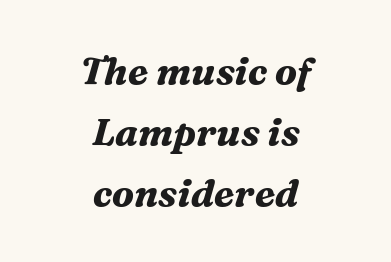
Q: Is the text bold? A: Yes.
Q: Is the text italic (slanted)? A: Yes, it leans right by about 16 degrees.
Q: Is the typeface a serif or a sans-serif typeface? A: Serif.
Q: Is the text underlined? A: No.
Q: How is the paragraph aligned? A: Centered.
Q: Is the spacing between letters normal or unusually wide? A: Normal.
Q: Is the spacing between lines tight, normal or loose? A: Normal.
Q: Width (condensed, normal, or wide)? A: Normal.
Q: Stroke contrast? A: Medium.
Q: x-height? A: Medium.
Q: Monospaced? A: No.
